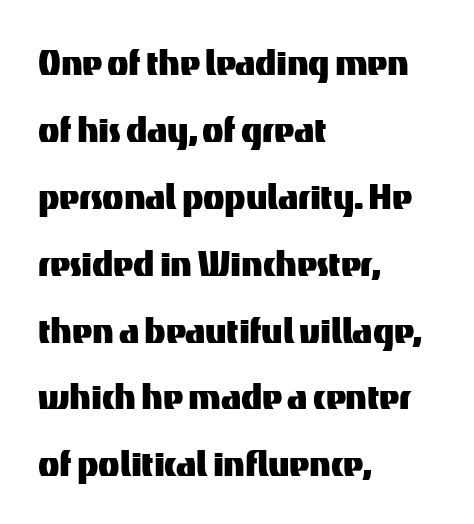
The image shows 44 px sans-serif type, upright; set left-aligned, normal line spacing (1.52x), normal letter spacing, not underlined; medium stroke contrast and a medium x-height.
